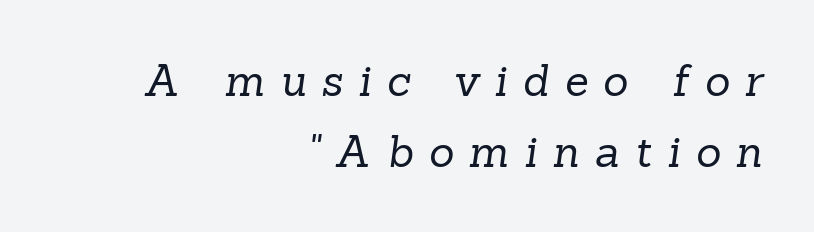
The image shows 43 px regular-weight serif type; set right-aligned, normal line spacing (1.66x), unusually wide letter spacing (+0.36 em), not underlined; low stroke contrast and a medium x-height.
